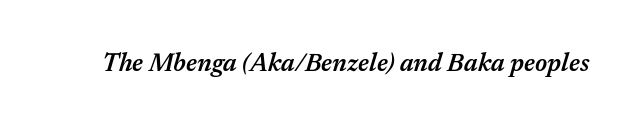
Q: Is the text bold? A: Semi-bold.
Q: Is the text italic (slanted)? A: Yes, it leans right by about 17 degrees.
Q: Is the text underlined? A: No.
Q: Is the spacing between letters normal or unusually wide? A: Normal.
